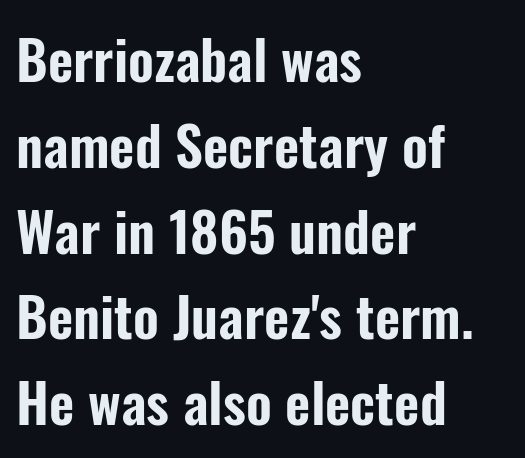
{"serif": "no", "italic": "no", "width": "condensed", "stroke_contrast": "low", "x_height": "medium", "monospaced": "no", "underline": "no", "align": "left", "line_spacing": "normal", "line_spacing_ratio": 1.56, "letter_spacing": "normal", "letter_spacing_em": 0.0, "glyph_px": 55}
